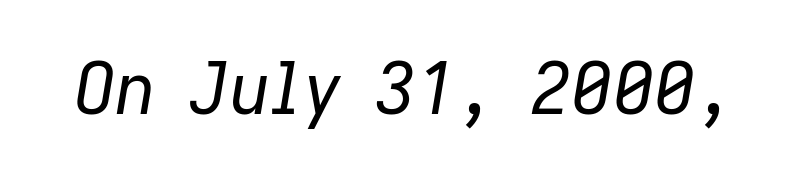
The image shows 72 px regular-weight type, italic (leaning right); set normal letter spacing, not underlined; low stroke contrast and a medium x-height.
